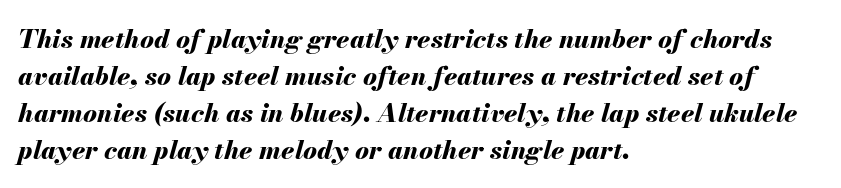
Designer's note — italics engaged. Default kerning and tracking; the words read as compact shapes. Horizontal alignment here is leftward, the default for most running prose. The rows are spaced the way most documents space them. Its strokes are broad and dark, the hallmark of bold type. Descenders hang freely into open space.
